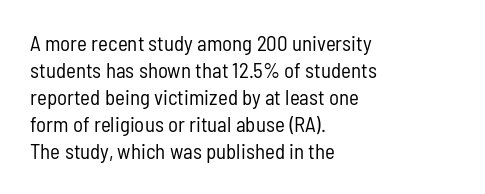
Q: Is the text bold? A: No.
Q: Is the text italic (slanted)? A: No, it is upright.
Q: Is the text underlined? A: No.
Q: How is the paragraph aligned? A: Left-aligned.
Q: Is the spacing between letters normal or unusually wide? A: Normal.
Q: Is the spacing between lines tight, normal or loose? A: Normal.
